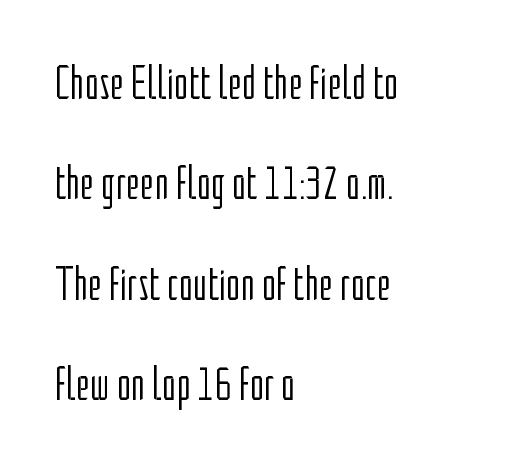
Q: Is the text bold? A: No.
Q: Is the text italic (slanted)? A: No, it is upright.
Q: Is the typeface a serif or a sans-serif typeface? A: Sans-serif.
Q: Is the text underlined? A: No.
Q: How is the paragraph aligned? A: Left-aligned.
Q: Is the spacing between letters normal or unusually wide? A: Normal.
Q: Is the spacing between lines tight, normal or loose? A: Loose.
Q: Width (condensed, normal, or wide)? A: Condensed.
Q: Stroke contrast? A: Low.
Q: x-height? A: Medium.
Q: Monospaced? A: No.
